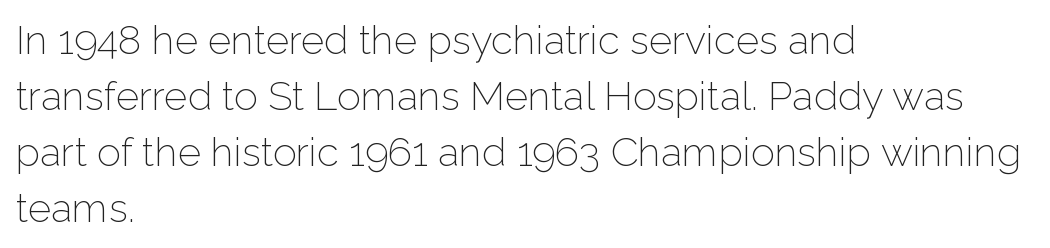
The image shows 40 px light sans-serif type, upright; set left-aligned, normal line spacing (1.4x), normal letter spacing, not underlined; low stroke contrast and a medium x-height.
